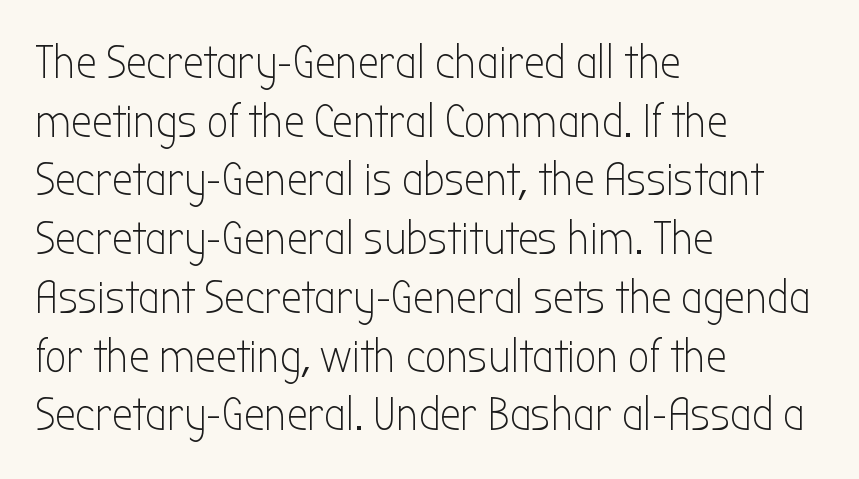
Leftover space on each line is placed entirely after the last word. Nobody drew a line under any word here. Spacing between characters is what you'd get straight out of the box. Every character sits straight up, as roman type does. A light-to-regular cut is what we see here.
